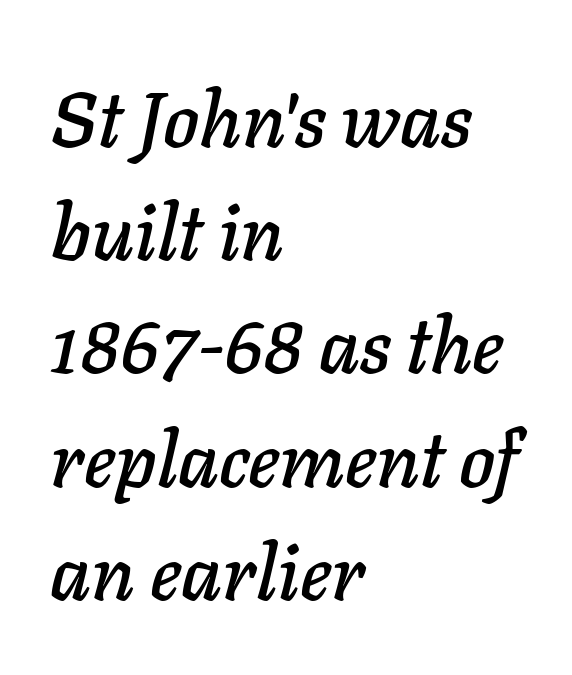
A bare baseline throughout the passage. Emphasis-style slanted type is in use. The tracking reads as untouched default to a designer's eye. Character widths vary here, with narrow letters taking less room than wide ones. Leading: standard.
